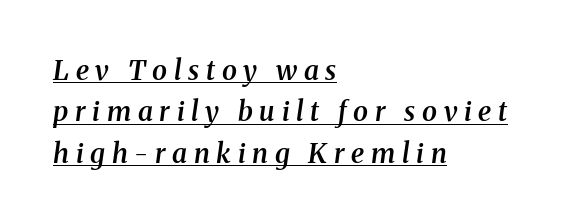
{"italic": "yes", "lean": "right", "slant_degrees": 8, "bold": "semi", "underline": "yes", "align": "left", "line_spacing": "normal", "line_spacing_ratio": 1.53, "letter_spacing": "wide", "letter_spacing_em": 0.25, "glyph_px": 27}
